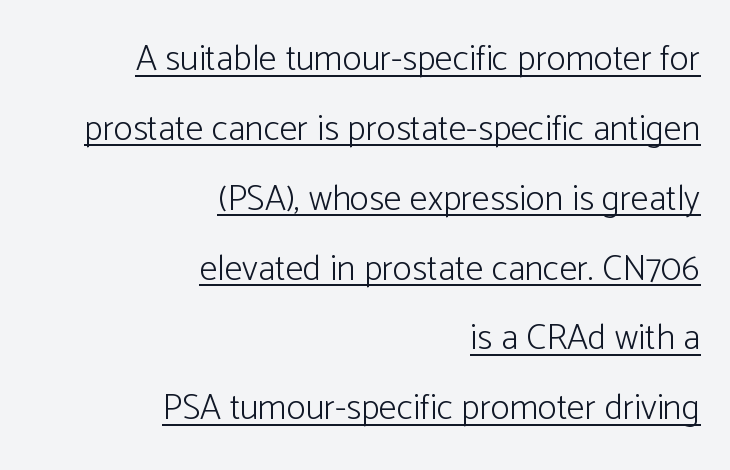
Q: Is the text bold? A: No.
Q: Is the text italic (slanted)? A: No, it is upright.
Q: Is the typeface a serif or a sans-serif typeface? A: Sans-serif.
Q: Is the text underlined? A: Yes.
Q: How is the paragraph aligned? A: Right-aligned.
Q: Is the spacing between letters normal or unusually wide? A: Normal.
Q: Is the spacing between lines tight, normal or loose? A: Loose.
Q: Width (condensed, normal, or wide)? A: Normal.
Q: Stroke contrast? A: Low.
Q: x-height? A: Medium.
Q: Monospaced? A: No.
